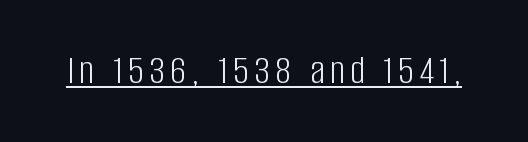
{"serif": "no", "italic": "no", "bold": "no", "weight": "light", "width": "condensed", "stroke_contrast": "low", "x_height": "large", "monospaced": "no", "underline": "yes", "glyph_px": 41}
